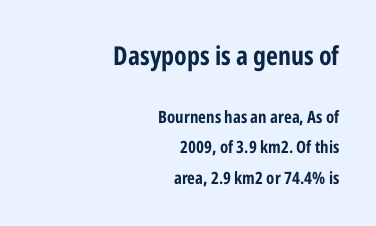
The initial chunk of copy outweighs the following chunk in type size. Tall strokes in this sample are plumb rather than angled. Short note: letters normally spaced. Set as a true bold cut, around the 700 mark. The rag falls on the left side of this text block. Clear beneath every line of the passage.
